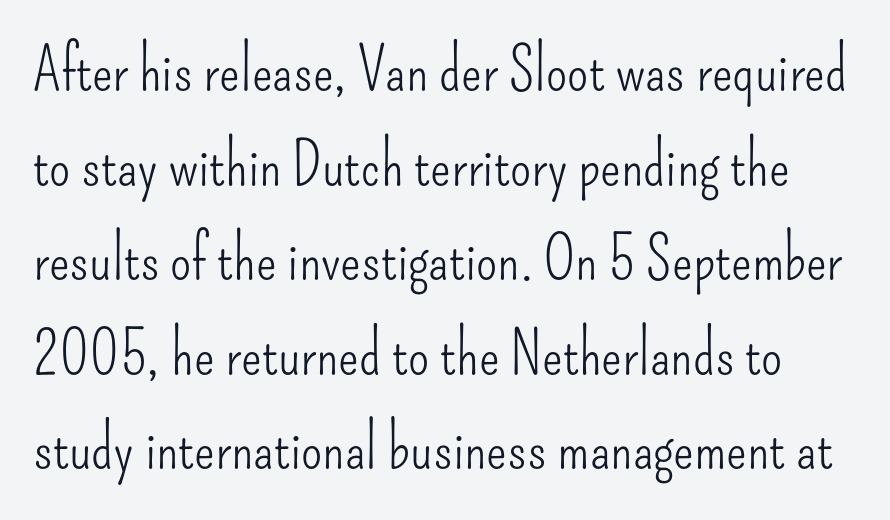
The image shows 61 px light, condensed sans-serif type, upright; set normal line spacing (1.55x), normal letter spacing, not underlined; low stroke contrast and a small x-height.
